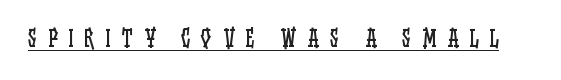
{"italic": "no", "bold": "no", "underline": "yes", "letter_spacing": "wide", "letter_spacing_em": 0.47, "glyph_px": 23}
